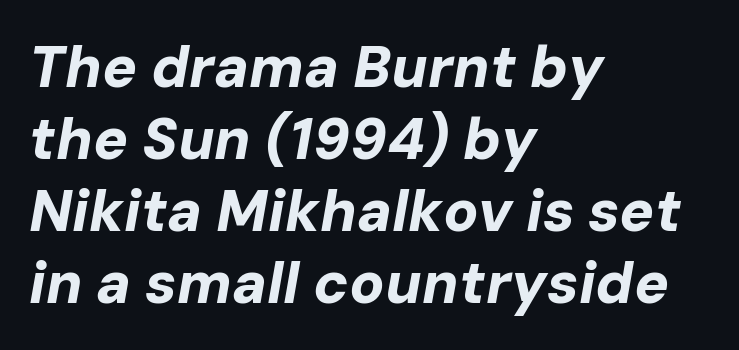
The rendering uses a bold face; every stroke is thick and dark. In terms of posture, this sample is oblique. The rendering keeps characters at their native spacing. Teacher's note: observe the even left margin — that is flush-left alignment. Proportional: the letters do not fall into vertical columns.
